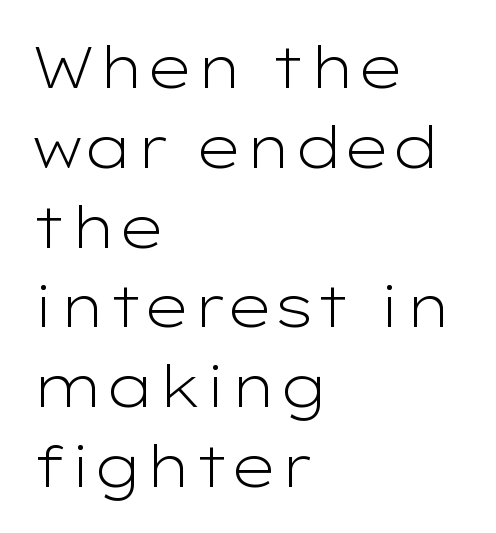
Q: Is the text bold? A: No.
Q: Is the text italic (slanted)? A: No, it is upright.
Q: Is the typeface a serif or a sans-serif typeface? A: Sans-serif.
Q: Is the text underlined? A: No.
Q: How is the paragraph aligned? A: Left-aligned.
Q: Is the spacing between letters normal or unusually wide? A: Normal.
Q: Is the spacing between lines tight, normal or loose? A: Normal.
Q: Width (condensed, normal, or wide)? A: Wide.
Q: Stroke contrast? A: Low.
Q: x-height? A: Medium.
Q: Monospaced? A: No.
